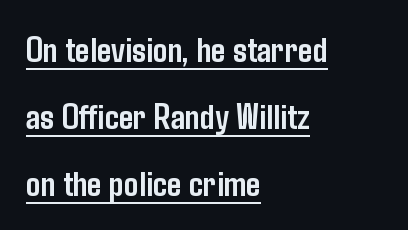
The image shows 36 px semibold, condensed sans-serif type, upright; set left-aligned, line spacing 1.86x, normal letter spacing, underlined; low stroke contrast and a medium x-height.
